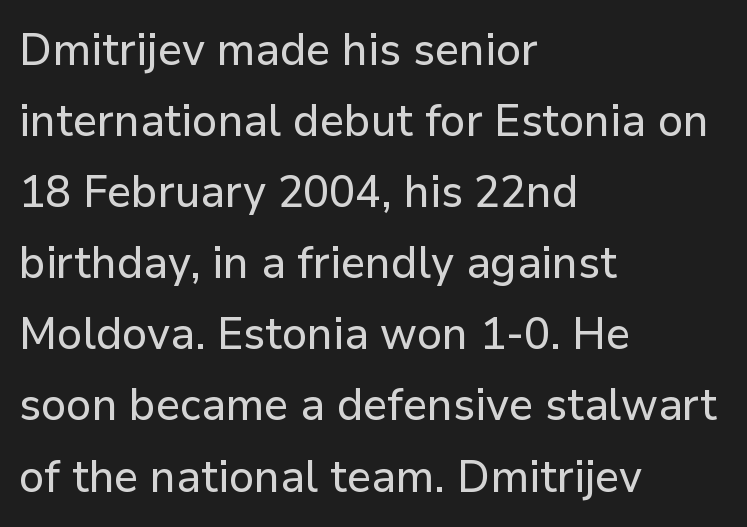
Q: Is the text italic (slanted)? A: No, it is upright.
Q: Is the typeface a serif or a sans-serif typeface? A: Sans-serif.
Q: Is the text underlined? A: No.
Q: How is the paragraph aligned? A: Left-aligned.
Q: Is the spacing between letters normal or unusually wide? A: Normal.
Q: Is the spacing between lines tight, normal or loose? A: Normal.
Q: Width (condensed, normal, or wide)? A: Normal.
Q: Stroke contrast? A: Low.
Q: x-height? A: Medium.
Q: Monospaced? A: No.
